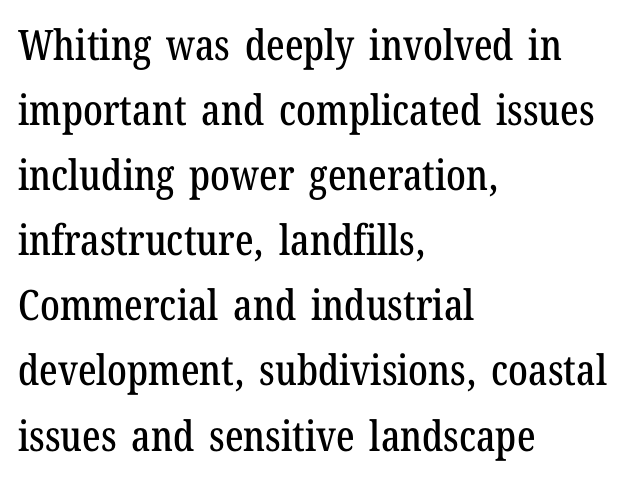
{"serif": "yes", "italic": "no", "width": "condensed", "stroke_contrast": "low", "x_height": "medium", "monospaced": "no", "underline": "no", "align": "left", "line_spacing": "normal", "line_spacing_ratio": 1.55, "letter_spacing": "normal", "letter_spacing_em": 0.0, "glyph_px": 42}
